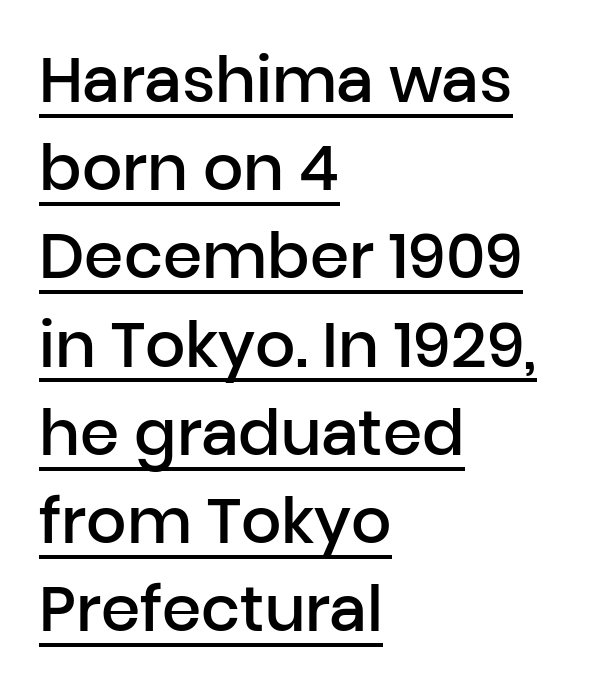
{"serif": "no", "italic": "no", "bold": "semi", "weight": "semibold", "width": "normal", "stroke_contrast": "low", "x_height": "medium", "monospaced": "no", "underline": "yes", "align": "left", "line_spacing": "normal", "line_spacing_ratio": 1.4, "letter_spacing": "normal", "letter_spacing_em": 0.0, "glyph_px": 63}
